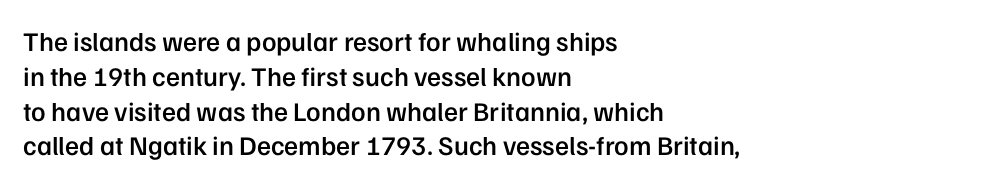
A bare baseline throughout the passage. A typesetter would mark this as roman, not italic. Leading: standard. Here the glyphs are tracked normally, forming tight word shapes.
